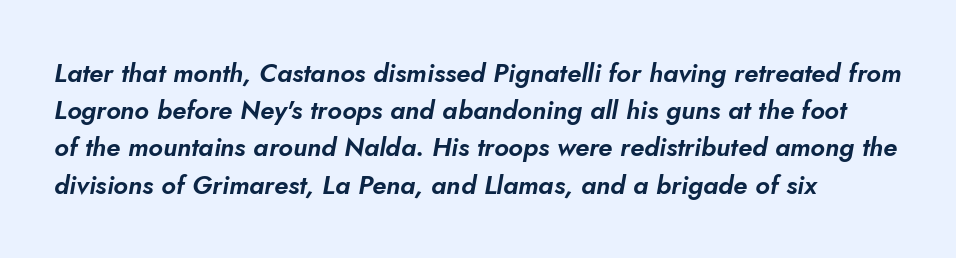
Q: Is the text italic (slanted)? A: Yes, it leans right by about 5 degrees.
Q: Is the text underlined? A: No.
Q: How is the paragraph aligned? A: Left-aligned.
Q: Is the spacing between letters normal or unusually wide? A: Normal.
Q: Is the spacing between lines tight, normal or loose? A: Normal.
